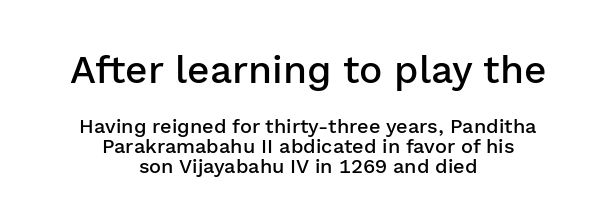
The image shows 39 px semibold sans-serif type, upright; set centered, tight line spacing (1.01x), normal letter spacing, not underlined; the first (top) block is 1.95x larger; low stroke contrast and a medium x-height.
